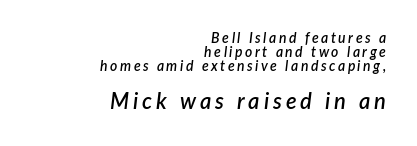
The image shows 22 px text type, italic (leaning right); set right-aligned, tight line spacing (1.01x), not underlined; the second (bottom) block is 1.57x larger.
